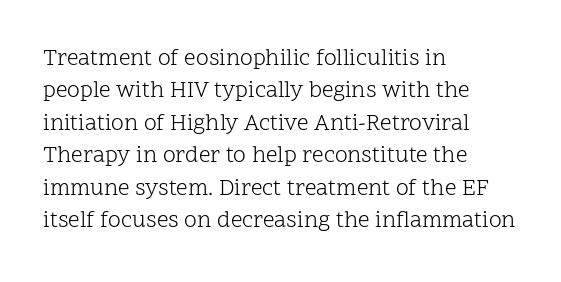
The tracking reads as untouched default to a designer's eye. Layout note: lines flush left. Students, observe: this is what conventionally led text looks like. Underline: absent.
